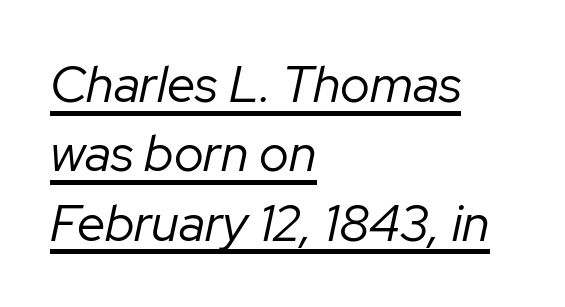
The image shows 51 px regular-weight type, italic (leaning right); set left-aligned, normal line spacing (1.36x), normal letter spacing, underlined; low stroke contrast and a medium x-height.
